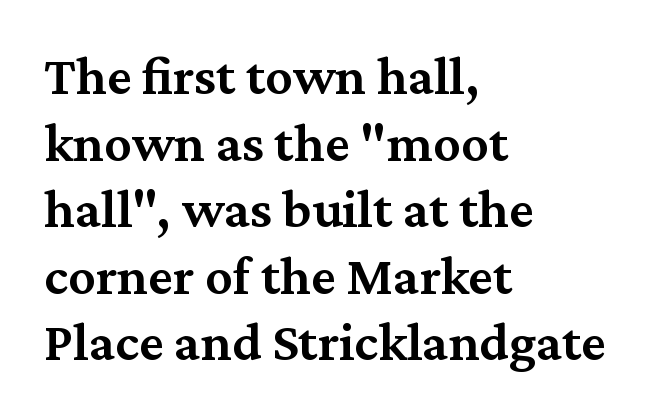
In terms of posture, this sample is upright. This sample has the flowing, uneven cadence of proportional lettering. Little horizontal feet cap the strokes, marking this as serif type. The foot of each line stays bare and open.
